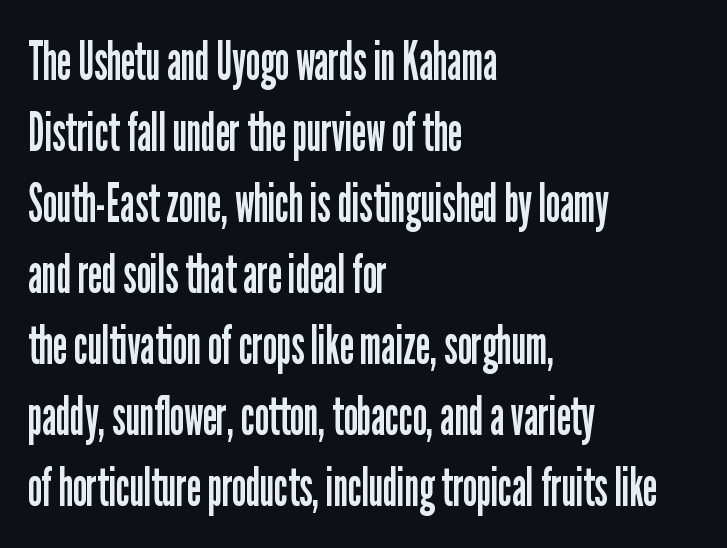
Q: Is the text bold? A: No.
Q: Is the text italic (slanted)? A: No, it is upright.
Q: Is the typeface a serif or a sans-serif typeface? A: Sans-serif.
Q: Is the text underlined? A: No.
Q: How is the paragraph aligned? A: Left-aligned.
Q: Is the spacing between letters normal or unusually wide? A: Normal.
Q: Is the spacing between lines tight, normal or loose? A: Normal.
Q: Width (condensed, normal, or wide)? A: Condensed.
Q: Stroke contrast? A: Low.
Q: x-height? A: Medium.
Q: Monospaced? A: No.
